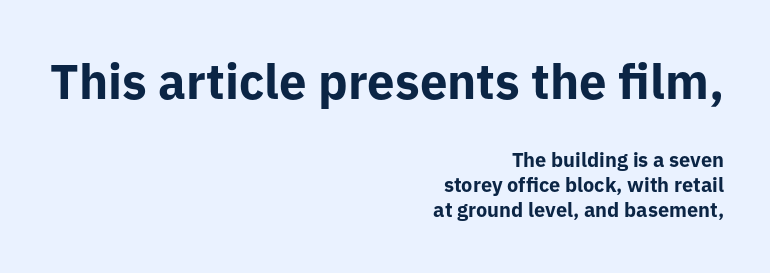
The image shows 49 px bold sans-serif type, upright; set right-aligned, line spacing 1.23x, normal letter spacing, not underlined; the first (top) block is 2.45x larger; low stroke contrast and a medium x-height.
